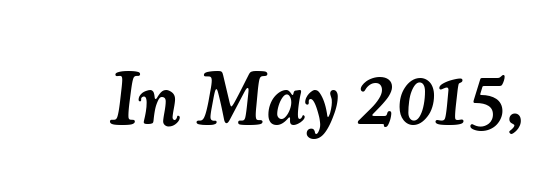
The image shows 75 px semibold serif type, italic (leaning right); set normal letter spacing, not underlined; medium stroke contrast and a small x-height.
